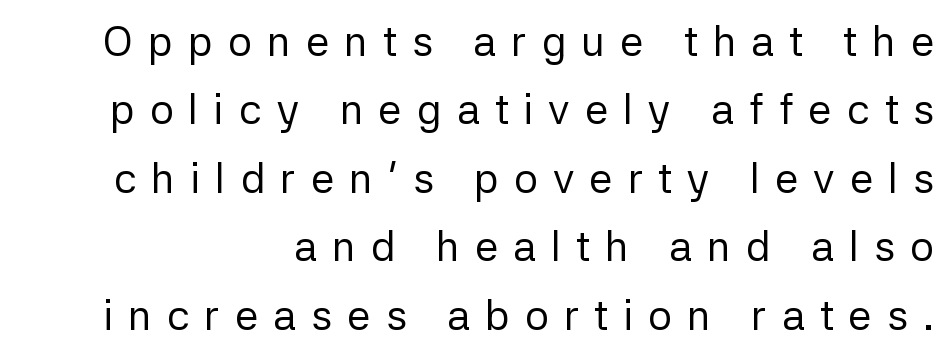
The rendering inserts visible extra space after every character. The space directly below the letters is spotless. A quiet, ordinary-to-light weight characterises the typeface. Unlike a traditional serif, this face leaves its strokes unadorned.
